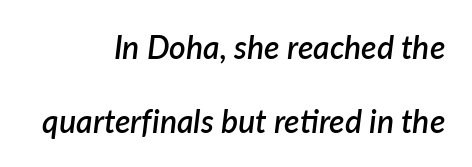
No word sits above an underline. The setting favours the right margin, as signatures and pull-quotes sometimes do. The line texture is even and compact thanks to regular tracking. The passage shown is semibold, sitting just below true bold. Vertically, the passage feels expansive, rows floating well apart.
